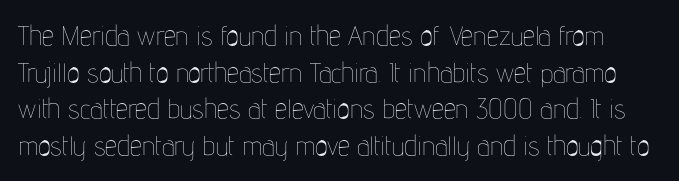
Q: Is the text bold? A: No.
Q: Is the text italic (slanted)? A: No, it is upright.
Q: Is the text underlined? A: No.
Q: Is the spacing between letters normal or unusually wide? A: Normal.
Q: Is the spacing between lines tight, normal or loose? A: Normal.
